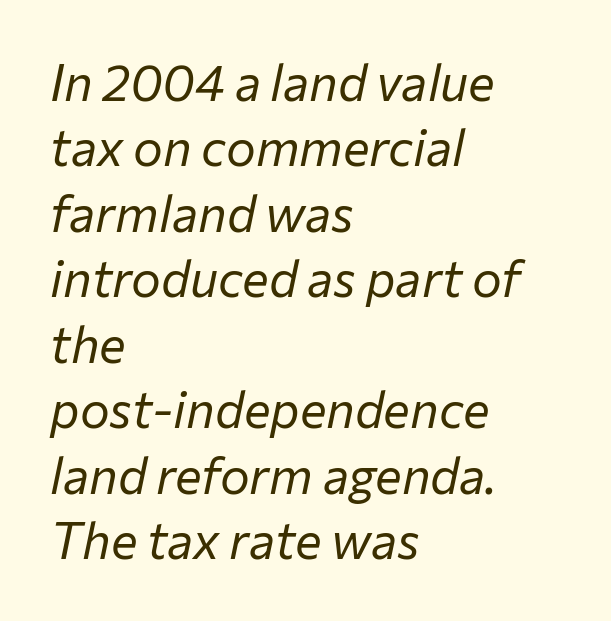
The image shows 50 px regular-weight type, italic (leaning right); set left-aligned, normal line spacing (1.31x), normal letter spacing, not underlined; low stroke contrast and a medium x-height.
